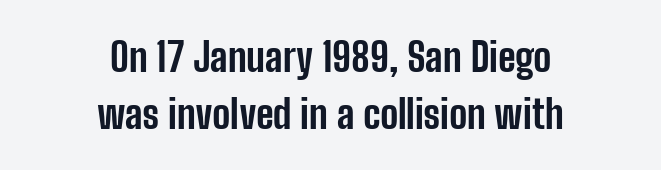
The image shows 40 px bold, condensed sans-serif type, upright; set centered, normal line spacing (1.42x), normal letter spacing, not underlined; low stroke contrast and a medium x-height.
